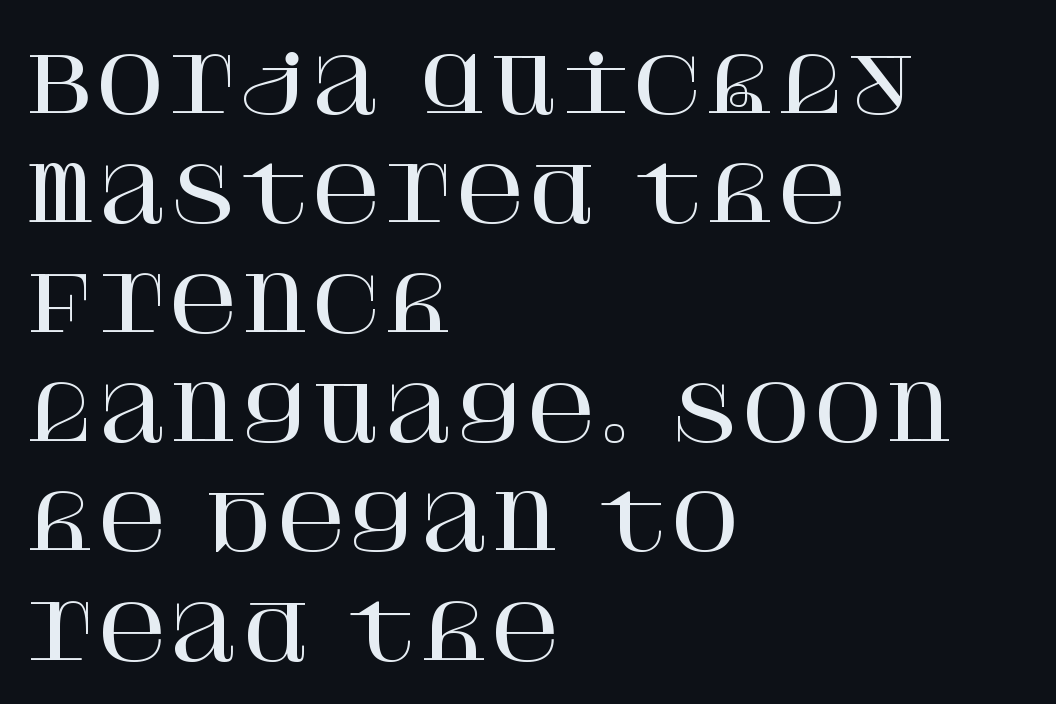
To sum up the face: it has serifs. Rows of type keep a routine distance in the vertical direction. The specimen omits any rule beneath the text block's lines. This sample uses plain, unmodified letter spacing. Vertical strokes here are truly vertical.
